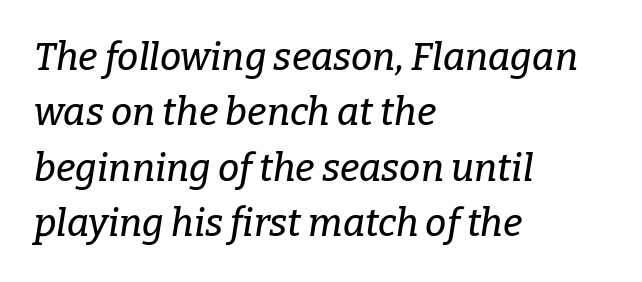
The image shows 38 px serif type, italic (leaning right); set left-aligned, normal line spacing (1.46x), normal letter spacing, not underlined; low stroke contrast and a medium x-height.
